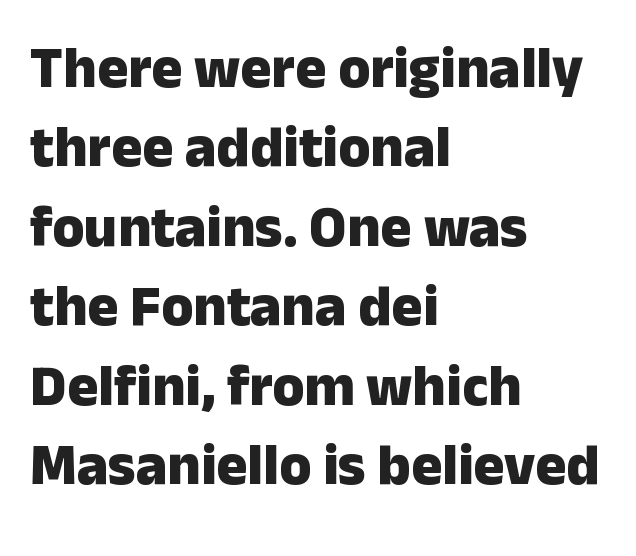
{"serif": "no", "italic": "no", "bold": "yes", "weight": "heavy", "width": "normal", "stroke_contrast": "low", "x_height": "medium", "monospaced": "no", "underline": "no", "align": "left", "line_spacing": "normal", "line_spacing_ratio": 1.37, "letter_spacing": "normal", "letter_spacing_em": 0.0, "glyph_px": 58}
